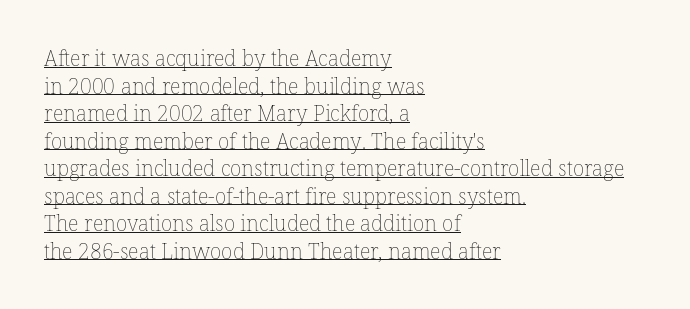
{"italic": "no", "bold": "no", "underline": "yes", "align": "left", "line_spacing": "normal", "line_spacing_ratio": 1.31, "letter_spacing": "normal", "letter_spacing_em": 0.0, "glyph_px": 21}
